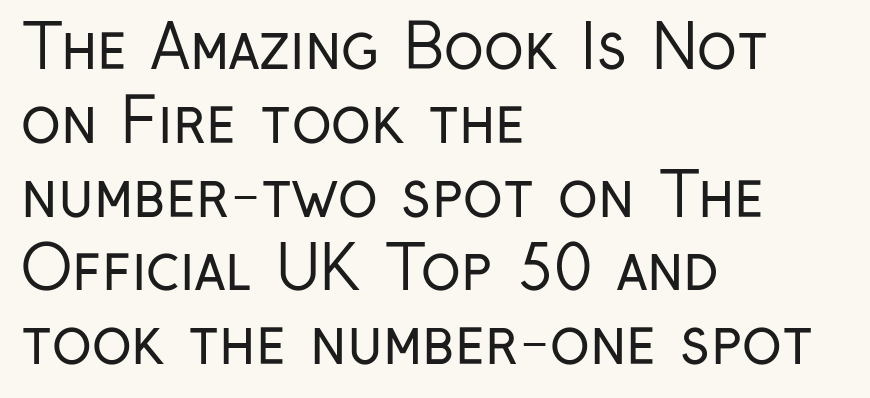
The image shows 60 px regular-weight, condensed sans-serif type, upright; set left-aligned, line spacing 1.23x, normal letter spacing, not underlined; low stroke contrast and a medium x-height.
